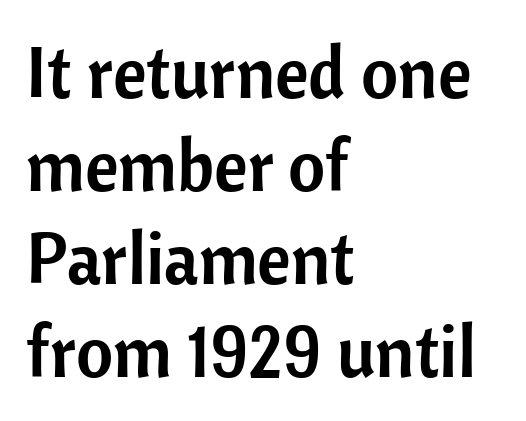
{"serif": "no", "italic": "no", "width": "normal", "stroke_contrast": "low", "x_height": "medium", "monospaced": "no", "underline": "no", "align": "left", "line_spacing": "normal", "line_spacing_ratio": 1.29, "letter_spacing": "normal", "letter_spacing_em": 0.0, "glyph_px": 72}
